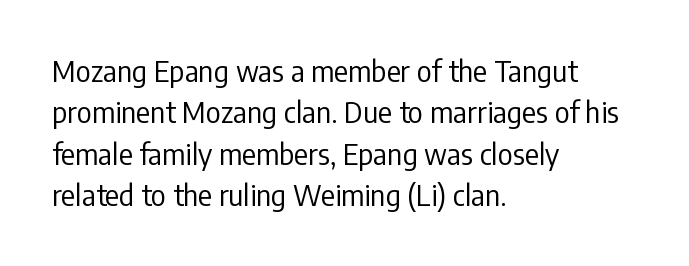
Q: Is the text bold? A: No.
Q: Is the text italic (slanted)? A: No, it is upright.
Q: Is the typeface a serif or a sans-serif typeface? A: Sans-serif.
Q: Is the text underlined? A: No.
Q: How is the paragraph aligned? A: Left-aligned.
Q: Is the spacing between letters normal or unusually wide? A: Normal.
Q: Is the spacing between lines tight, normal or loose? A: Normal.
Q: Width (condensed, normal, or wide)? A: Condensed.
Q: Stroke contrast? A: Low.
Q: x-height? A: Medium.
Q: Monospaced? A: No.
